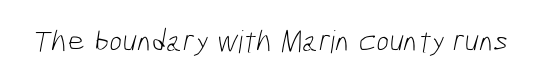
{"serif": "no", "bold": "no", "weight": "light", "width": "condensed", "stroke_contrast": "low", "x_height": "medium", "monospaced": "no", "underline": "no", "letter_spacing": "normal", "letter_spacing_em": 0.0, "glyph_px": 31}
